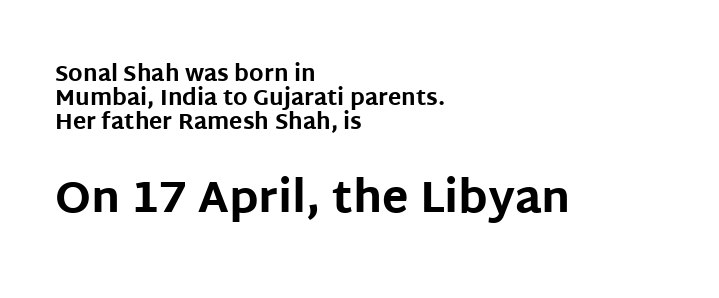
Notice how the stems are strictly vertical — no italics here. The ragged edge is on the right, which tells us the setting is flush left. Caption: upper text group reduced, lower text group enlarged. The letterforms sit shoulder to shoulder at normal distance. Notice how thick the strokes are: this is what a full bold looks like. The type family on display is of the sans-serif kind.
